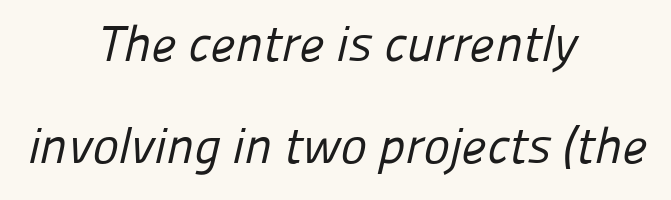
{"serif": "no", "bold": "no", "weight": "regular", "width": "normal", "stroke_contrast": "low", "x_height": "medium", "monospaced": "no", "underline": "no", "align": "center", "line_spacing": "loose", "line_spacing_ratio": 2.05, "letter_spacing": "normal", "letter_spacing_em": 0.0, "glyph_px": 50}
